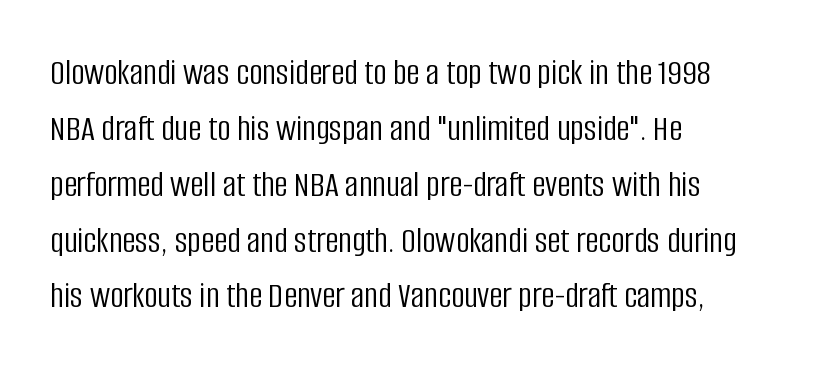
The image shows 37 px light, condensed sans-serif type, upright; set left-aligned, normal line spacing (1.51x), normal letter spacing, not underlined; low stroke contrast and a large x-height.
